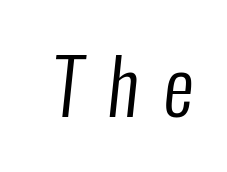
The image shows 76 px regular-weight, condensed sans-serif type; set unusually wide letter spacing (+0.33 em), not underlined; low stroke contrast and a medium x-height.
